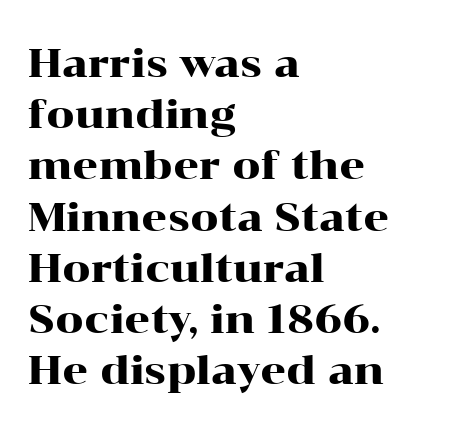
Classification — serif. If you drew a ruler down the left edge, every line would touch it. No word sits above an underline. This sample uses plain, unmodified letter spacing. Normally led — the rows are evenly, conventionally spaced.
